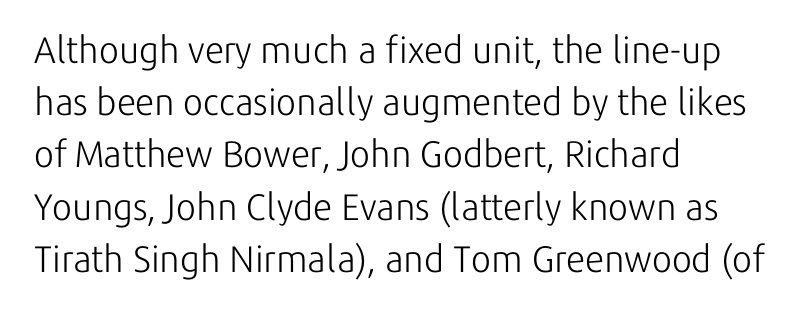
The image shows 37 px light sans-serif type, upright; set left-aligned, normal line spacing (1.41x), normal letter spacing, not underlined; low stroke contrast and a medium x-height.
